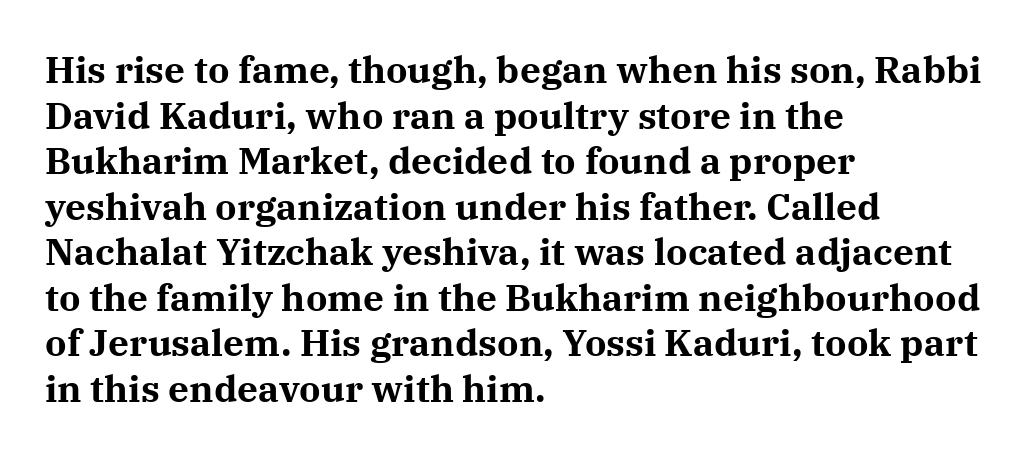
{"serif": "yes", "italic": "no", "bold": "yes", "weight": "bold", "width": "normal", "stroke_contrast": "medium", "x_height": "medium", "monospaced": "no", "underline": "no", "align": "left", "line_spacing_ratio": 1.23, "letter_spacing": "normal", "letter_spacing_em": 0.0, "glyph_px": 37}
